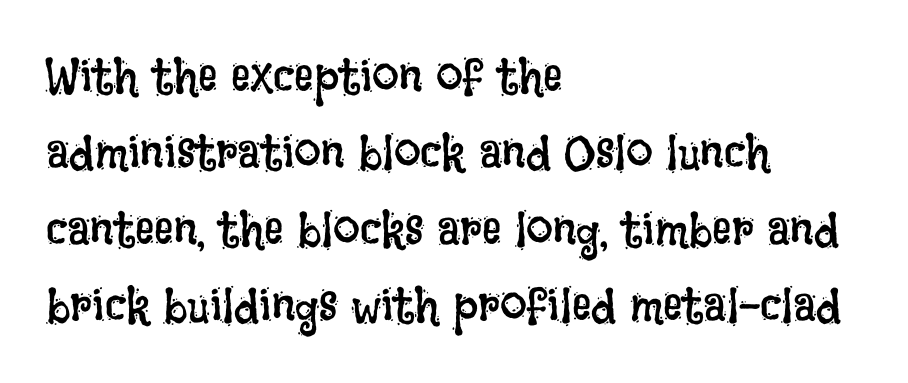
Q: Is the text bold? A: No.
Q: Is the text italic (slanted)? A: No, it is upright.
Q: Is the text underlined? A: No.
Q: How is the paragraph aligned? A: Left-aligned.
Q: Is the spacing between letters normal or unusually wide? A: Normal.
Q: Is the spacing between lines tight, normal or loose? A: Normal.
Q: Width (condensed, normal, or wide)? A: Condensed.
Q: Stroke contrast? A: Low.
Q: x-height? A: Large.
Q: Monospaced? A: No.
